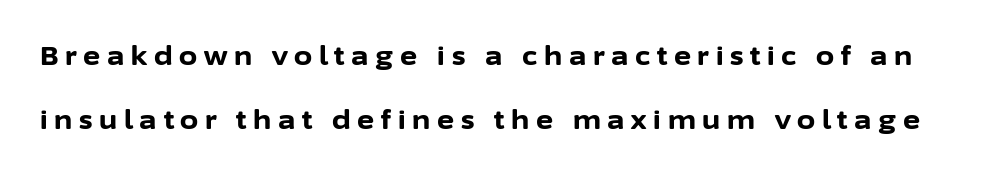
A great deal of white space separates one row of letters from the next. Designer's note — italics off, roman on. Nobody drew a line under any word here. Does extra space separate the letters? Yes, quite a lot of it. Typographic density is high because the face is bold.
